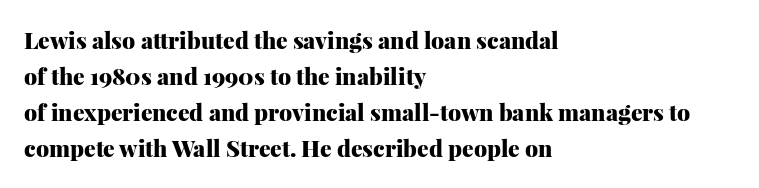
Q: Is the text bold? A: Yes.
Q: Is the text italic (slanted)? A: No, it is upright.
Q: Is the text underlined? A: No.
Q: How is the paragraph aligned? A: Left-aligned.
Q: Is the spacing between letters normal or unusually wide? A: Normal.
Q: Is the spacing between lines tight, normal or loose? A: Normal.
